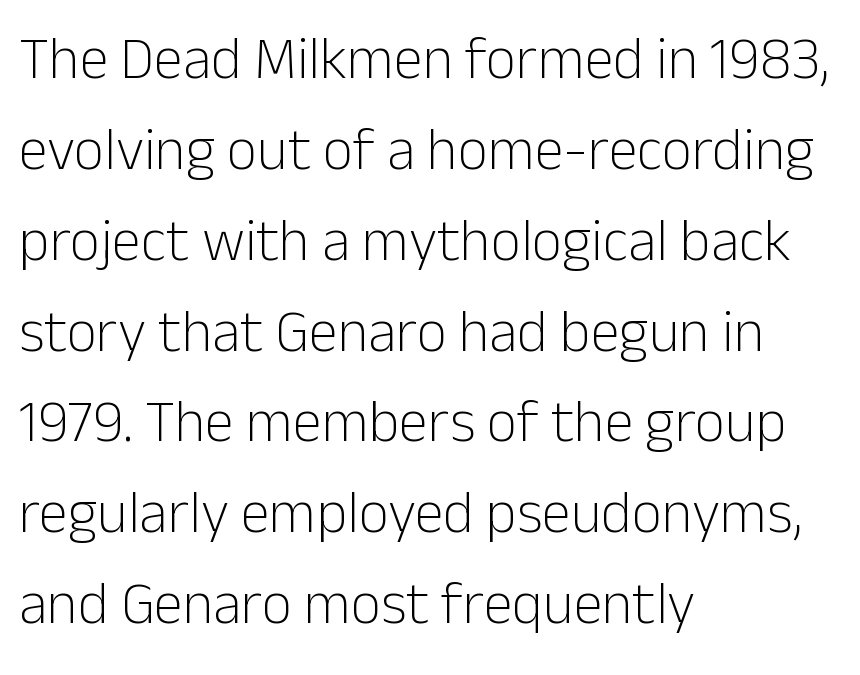
Q: Is the text bold? A: No.
Q: Is the text italic (slanted)? A: No, it is upright.
Q: Is the typeface a serif or a sans-serif typeface? A: Sans-serif.
Q: Is the text underlined? A: No.
Q: How is the paragraph aligned? A: Left-aligned.
Q: Is the spacing between letters normal or unusually wide? A: Normal.
Q: Is the spacing between lines tight, normal or loose? A: Normal.
Q: Width (condensed, normal, or wide)? A: Normal.
Q: Stroke contrast? A: Low.
Q: x-height? A: Medium.
Q: Monospaced? A: No.
